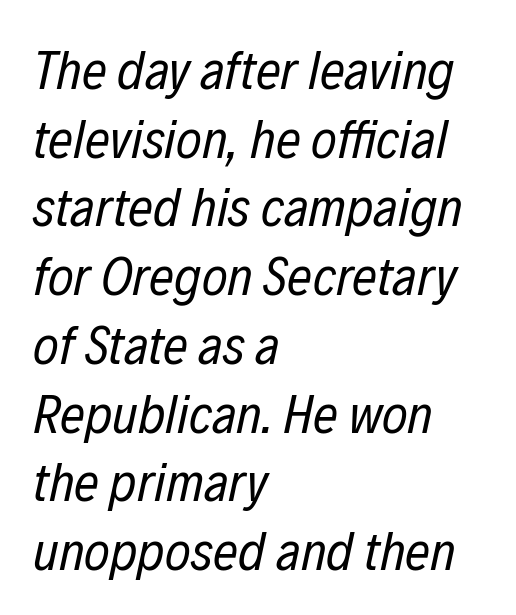
{"italic": "yes", "lean": "right", "slant_degrees": 12, "bold": "no", "weight": "regular", "width": "condensed", "stroke_contrast": "low", "x_height": "medium", "monospaced": "no", "underline": "no", "align": "left", "line_spacing": "normal", "line_spacing_ratio": 1.25, "letter_spacing": "normal", "letter_spacing_em": 0.0, "glyph_px": 55}
